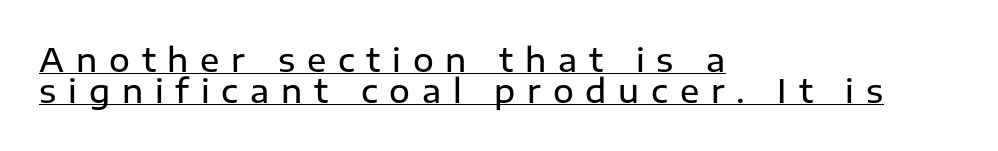
Q: Is the text bold? A: Semi-bold.
Q: Is the text italic (slanted)? A: No, it is upright.
Q: Is the typeface a serif or a sans-serif typeface? A: Sans-serif.
Q: Is the text underlined? A: Yes.
Q: How is the paragraph aligned? A: Left-aligned.
Q: Is the spacing between letters normal or unusually wide? A: Unusually wide.
Q: Is the spacing between lines tight, normal or loose? A: Tight.
Q: Width (condensed, normal, or wide)? A: Normal.
Q: Stroke contrast? A: Low.
Q: x-height? A: Medium.
Q: Monospaced? A: No.
